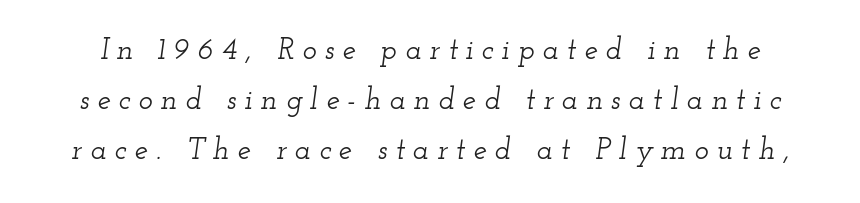
Q: Is the text italic (slanted)? A: Yes, it leans right by about 12 degrees.
Q: Is the typeface a serif or a sans-serif typeface? A: Serif.
Q: Is the text underlined? A: No.
Q: Is the spacing between letters normal or unusually wide? A: Unusually wide.
Q: Is the spacing between lines tight, normal or loose? A: Normal.
Q: Width (condensed, normal, or wide)? A: Wide.
Q: Stroke contrast? A: Low.
Q: x-height? A: Small.
Q: Monospaced? A: No.
